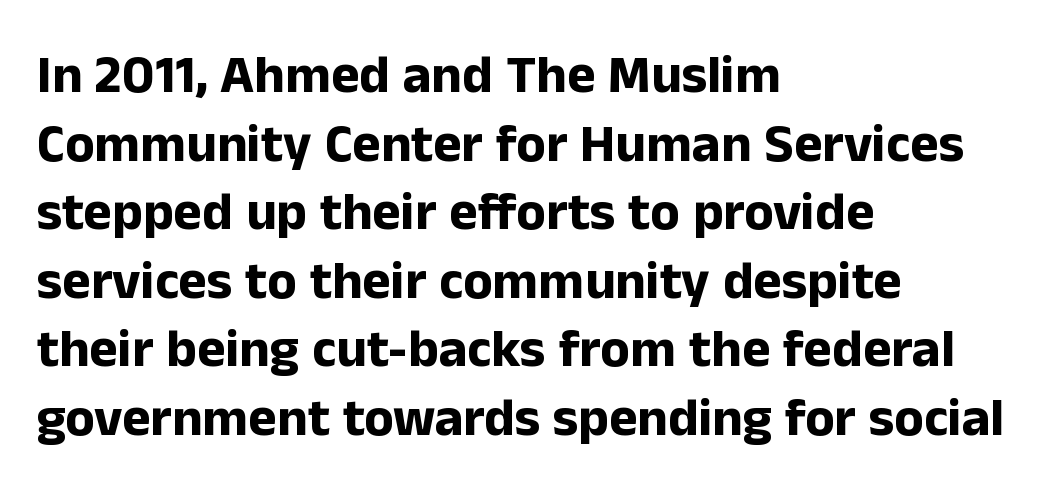
Q: Is the text bold? A: Yes.
Q: Is the text italic (slanted)? A: No, it is upright.
Q: Is the typeface a serif or a sans-serif typeface? A: Sans-serif.
Q: Is the text underlined? A: No.
Q: How is the paragraph aligned? A: Left-aligned.
Q: Is the spacing between letters normal or unusually wide? A: Normal.
Q: Is the spacing between lines tight, normal or loose? A: Normal.
Q: Width (condensed, normal, or wide)? A: Normal.
Q: Stroke contrast? A: Low.
Q: x-height? A: Medium.
Q: Monospaced? A: No.
